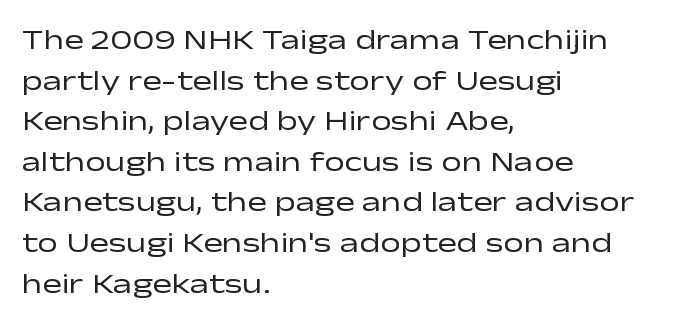
The image shows 29 px regular-weight, wide sans-serif type, upright; set left-aligned, normal line spacing (1.4x), normal letter spacing, not underlined; low stroke contrast and a medium x-height.
